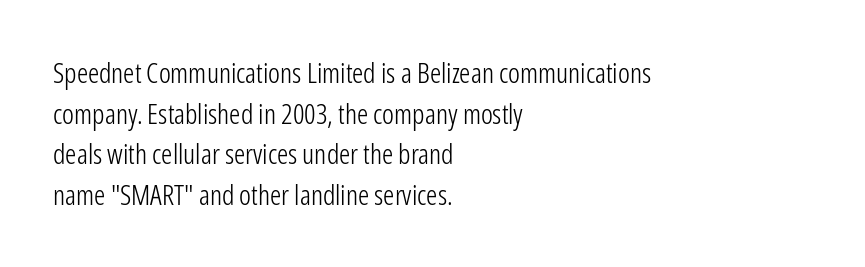
Q: Is the text bold? A: No.
Q: Is the text italic (slanted)? A: No, it is upright.
Q: Is the typeface a serif or a sans-serif typeface? A: Sans-serif.
Q: Is the text underlined? A: No.
Q: How is the paragraph aligned? A: Left-aligned.
Q: Is the spacing between letters normal or unusually wide? A: Normal.
Q: Is the spacing between lines tight, normal or loose? A: Normal.
Q: Width (condensed, normal, or wide)? A: Condensed.
Q: Stroke contrast? A: Low.
Q: x-height? A: Medium.
Q: Monospaced? A: No.
